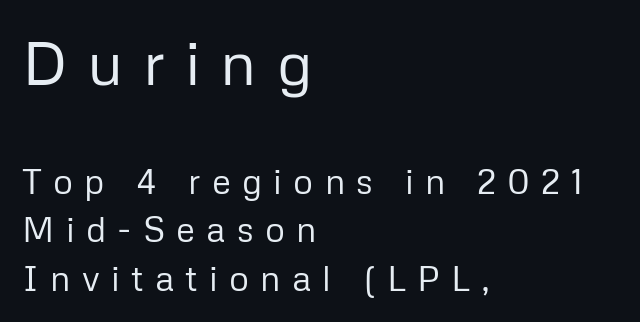
The image shows 62 px regular-weight sans-serif type, upright; set left-aligned, normal line spacing (1.39x), unusually wide letter spacing (+0.32 em), not underlined; the first (top) block is 1.77x larger; low stroke contrast and a medium x-height.
